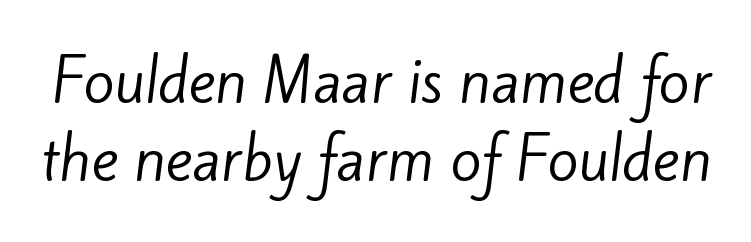
Q: Is the text bold? A: No.
Q: Is the typeface a serif or a sans-serif typeface? A: Sans-serif.
Q: Is the text underlined? A: No.
Q: Is the spacing between letters normal or unusually wide? A: Normal.
Q: Is the spacing between lines tight, normal or loose? A: Normal.
Q: Width (condensed, normal, or wide)? A: Normal.
Q: Stroke contrast? A: Low.
Q: x-height? A: Small.
Q: Monospaced? A: No.
